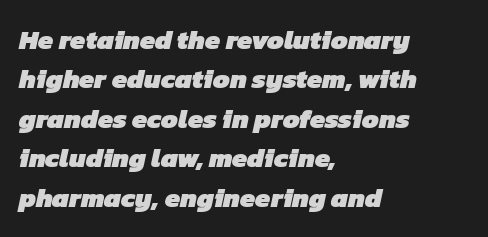
The image shows 27 px bold type; set left-aligned, normal line spacing (1.46x), normal letter spacing, not underlined.
